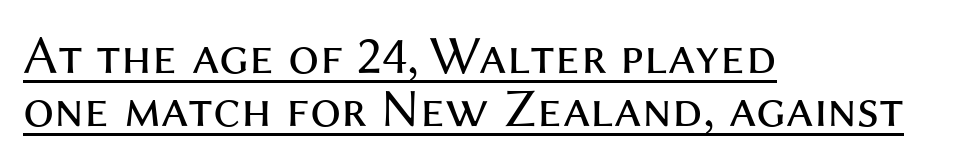
{"serif": "no", "italic": "no", "bold": "no", "weight": "regular", "width": "normal", "stroke_contrast": "medium", "x_height": "medium", "monospaced": "no", "underline": "yes", "align": "left", "line_spacing": "tight", "line_spacing_ratio": 0.96, "letter_spacing": "normal", "letter_spacing_em": 0.0, "glyph_px": 55}
